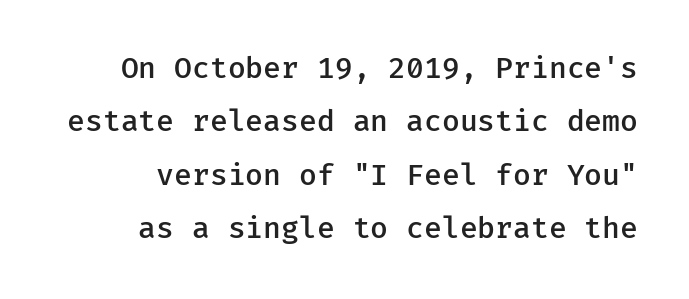
{"serif": "no", "italic": "no", "bold": "semi", "weight": "semibold", "width": "normal", "stroke_contrast": "low", "x_height": "medium", "monospaced": "yes", "underline": "no", "line_spacing_ratio": 1.84, "letter_spacing": "normal", "letter_spacing_em": 0.0, "glyph_px": 29}
